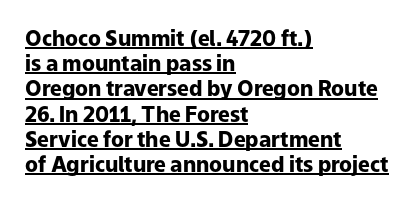
{"italic": "no", "bold": "yes", "underline": "yes", "align": "left", "line_spacing_ratio": 1.2, "letter_spacing": "normal", "letter_spacing_em": 0.0, "glyph_px": 21}
